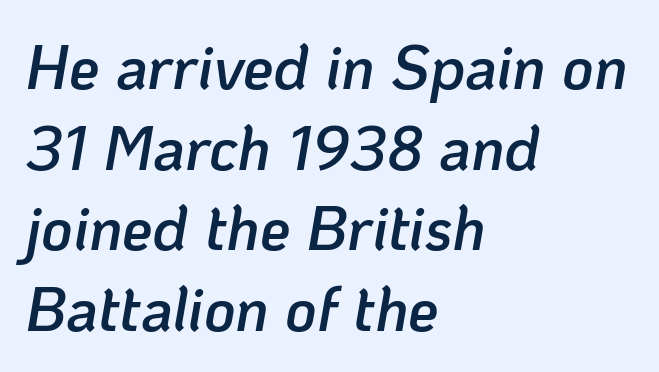
Q: Is the text bold? A: Semi-bold.
Q: Is the text italic (slanted)? A: Yes, it leans right by about 10 degrees.
Q: Is the text underlined? A: No.
Q: How is the paragraph aligned? A: Left-aligned.
Q: Is the spacing between letters normal or unusually wide? A: Normal.
Q: Is the spacing between lines tight, normal or loose? A: Normal.
Q: Width (condensed, normal, or wide)? A: Normal.
Q: Stroke contrast? A: Low.
Q: x-height? A: Medium.
Q: Monospaced? A: No.
